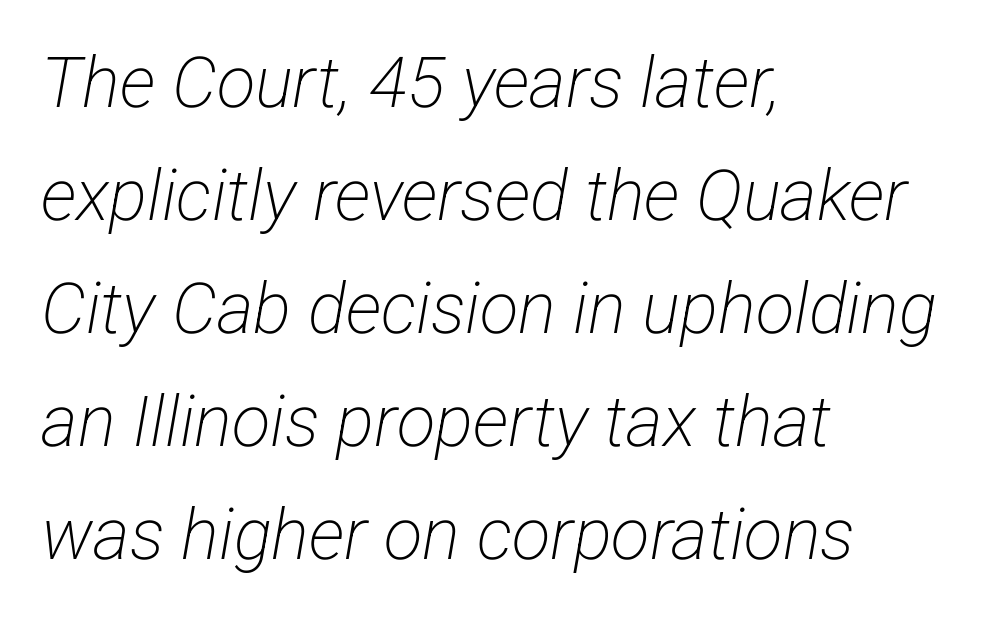
The image shows 71 px light, condensed sans-serif type; set left-aligned, normal line spacing (1.59x), normal letter spacing, not underlined; low stroke contrast and a medium x-height.
